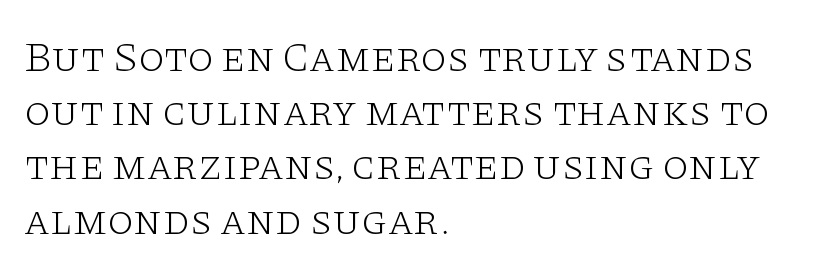
{"serif": "yes", "italic": "no", "bold": "no", "weight": "light", "width": "wide", "stroke_contrast": "low", "x_height": "large", "monospaced": "no", "underline": "no", "align": "left", "line_spacing": "normal", "line_spacing_ratio": 1.29, "letter_spacing": "normal", "letter_spacing_em": 0.0, "glyph_px": 42}
